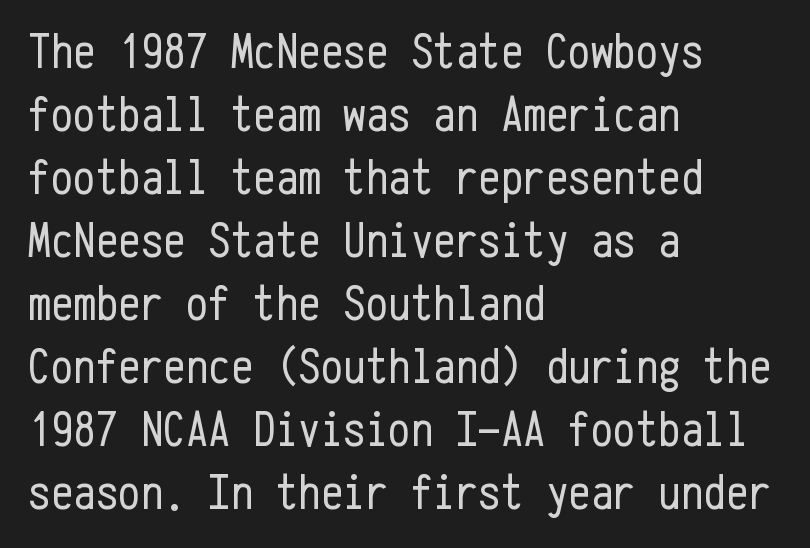
The letters march in equal steps, a hallmark of fixed-pitch type. The font sits on the lighter half of the weight spectrum, regular included. Every stem runs plumb, perpendicular to the baseline. Look at the tracking — it's just the regular setting, nothing added. Each new line begins a customary step beneath the previous one.
